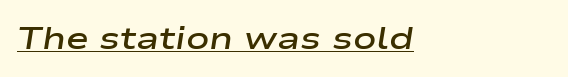
The typography opts for an oblique posture over an upright one. Do the characters align in a grid? No, the font is proportional. Nobody touched the tracking dial on this one. Is the block centered? No — it sits flush against the left margin. Stroke thickness is moderately raised; the sample reads as semibold.
